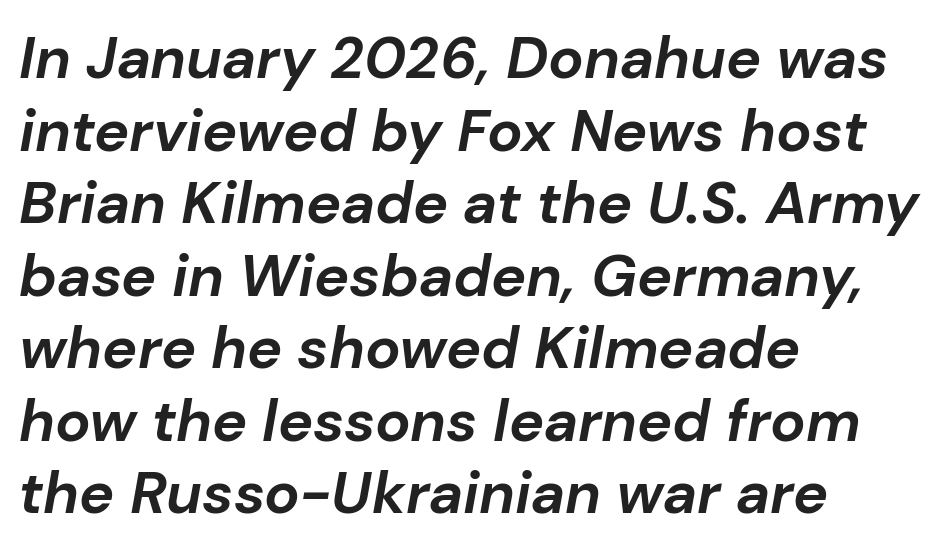
The image shows 59 px bold type, italic (leaning right); set left-aligned, line spacing 1.23x, normal letter spacing, not underlined; low stroke contrast and a medium x-height.
